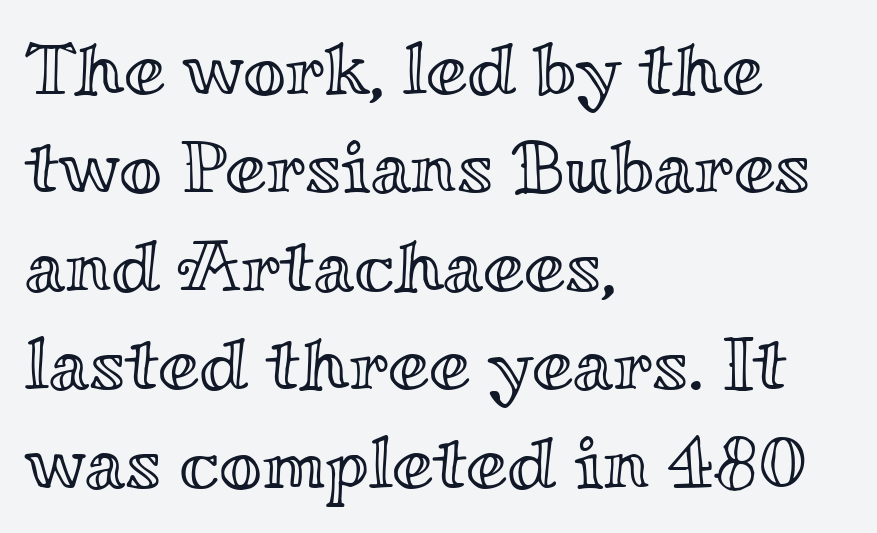
Q: Is the text italic (slanted)? A: No, it is upright.
Q: Is the text underlined? A: No.
Q: How is the paragraph aligned? A: Left-aligned.
Q: Is the spacing between letters normal or unusually wide? A: Normal.
Q: Is the spacing between lines tight, normal or loose? A: Normal.
Q: Width (condensed, normal, or wide)? A: Wide.
Q: x-height? A: Small.
Q: Monospaced? A: No.
